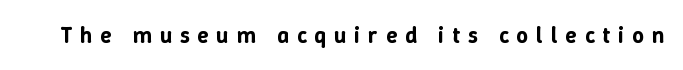
Q: Is the text italic (slanted)? A: No, it is upright.
Q: Is the text underlined? A: No.
Q: Is the spacing between letters normal or unusually wide? A: Unusually wide.
